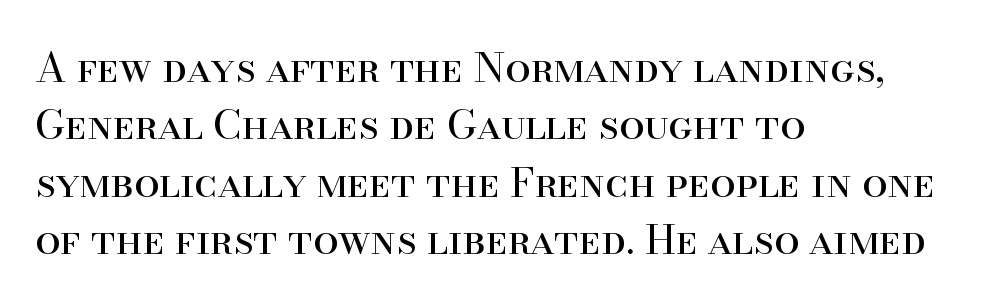
Q: Is the text bold? A: No.
Q: Is the text italic (slanted)? A: No, it is upright.
Q: Is the typeface a serif or a sans-serif typeface? A: Serif.
Q: Is the text underlined? A: No.
Q: How is the paragraph aligned? A: Left-aligned.
Q: Is the spacing between letters normal or unusually wide? A: Normal.
Q: Is the spacing between lines tight, normal or loose? A: Normal.
Q: Width (condensed, normal, or wide)? A: Normal.
Q: Stroke contrast? A: High.
Q: x-height? A: Small.
Q: Monospaced? A: No.
